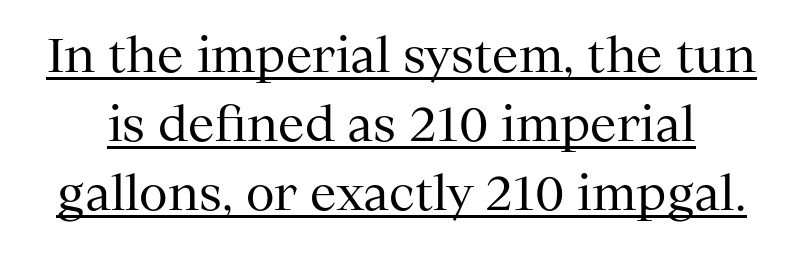
These lines are rendered in a variable-pitch font. The letters carry serifs — small finishing strokes at the ends of their stems. This block has exactly the height ordinary leading produces. Letter spacing: default.
